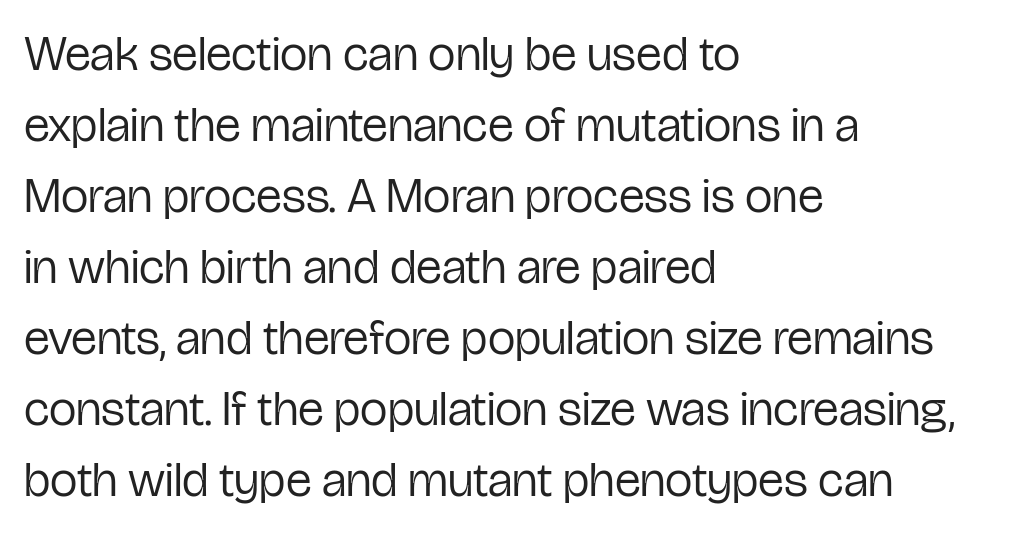
The image shows 49 px regular-weight, condensed sans-serif type, upright; set left-aligned, normal line spacing (1.45x), normal letter spacing, not underlined; low stroke contrast and a medium x-height.
